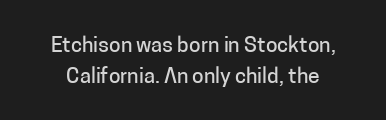
{"italic": "no", "underline": "no", "line_spacing": "normal", "line_spacing_ratio": 1.5, "letter_spacing": "normal", "letter_spacing_em": 0.0, "glyph_px": 21}
